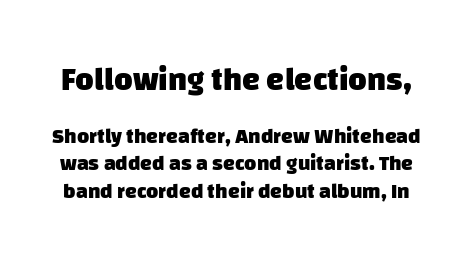
The earlier block is typeset at a bigger size than the later block. Think of a printed novel: that variable character pitch is what you see here. Only glyphs here, with clear space below each row. Leading: standard.
